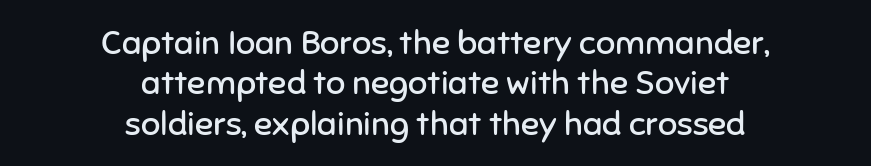
Any mark beneath the type? The region is blank. Horizontal alignment here is central, giving a formal, balanced look. Nothing unusual about the tracking: characters are spaced as the font intends. The face used here is a sans, in the tradition of grotesques and geometrics. These lines are rendered in a variable-pitch font.
